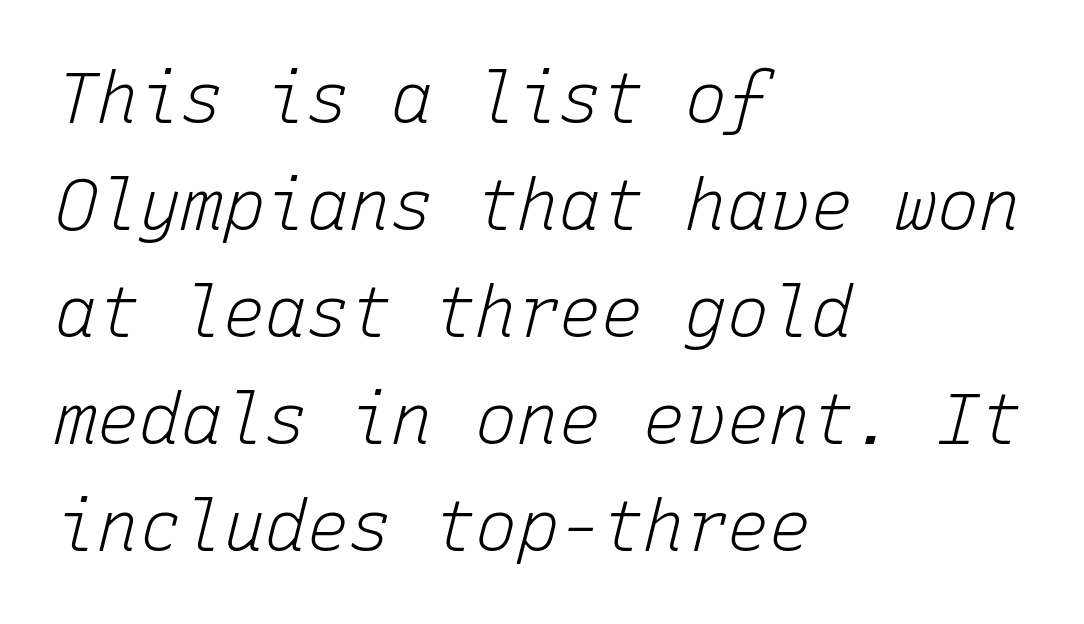
The image shows 70 px light type, italic (leaning right), monospaced; set left-aligned, normal line spacing (1.53x), normal letter spacing, not underlined; low stroke contrast and a medium x-height.
